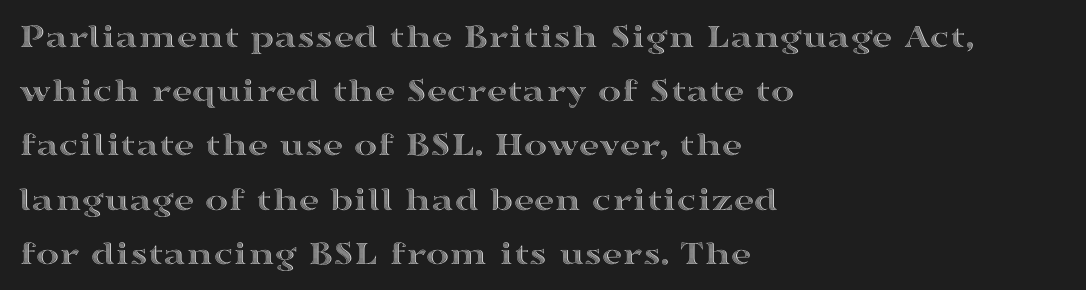
Caption: standard tracking, unaltered. Visually the block forms a straight wall on the left and a jagged coastline on the right. Quick note: not italic, upright. The block of text has a typical density, with ordinary space between rows.
